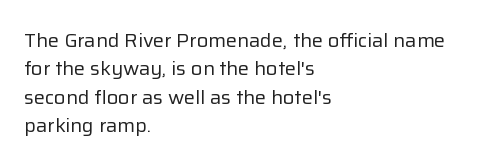
Q: Is the text bold? A: No.
Q: Is the text italic (slanted)? A: No, it is upright.
Q: Is the text underlined? A: No.
Q: How is the paragraph aligned? A: Left-aligned.
Q: Is the spacing between letters normal or unusually wide? A: Normal.
Q: Is the spacing between lines tight, normal or loose? A: Normal.
